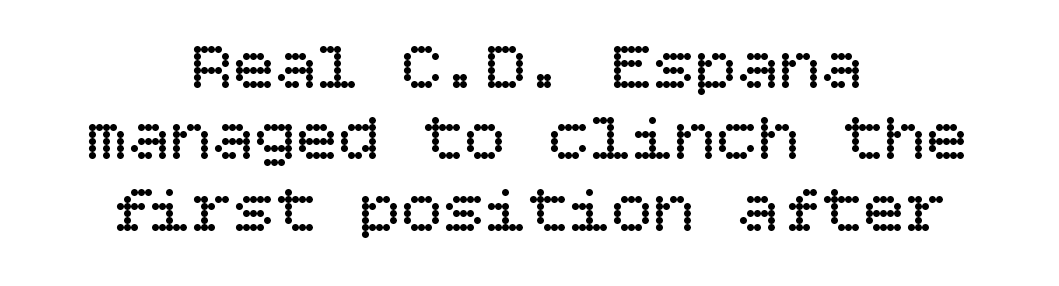
The image shows 70 px regular-weight type, upright; set centered, tight line spacing (1.02x), normal letter spacing, not underlined; low stroke contrast and a large x-height.
